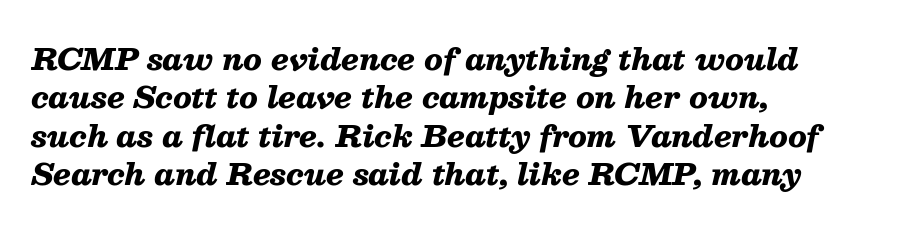
Q: Is the text bold? A: Yes.
Q: Is the text italic (slanted)? A: Yes, it leans right by about 13 degrees.
Q: Is the text underlined? A: No.
Q: How is the paragraph aligned? A: Left-aligned.
Q: Is the spacing between letters normal or unusually wide? A: Normal.
Q: Is the spacing between lines tight, normal or loose? A: Normal.
Q: Width (condensed, normal, or wide)? A: Normal.
Q: Stroke contrast? A: Medium.
Q: x-height? A: Medium.
Q: Monospaced? A: No.
